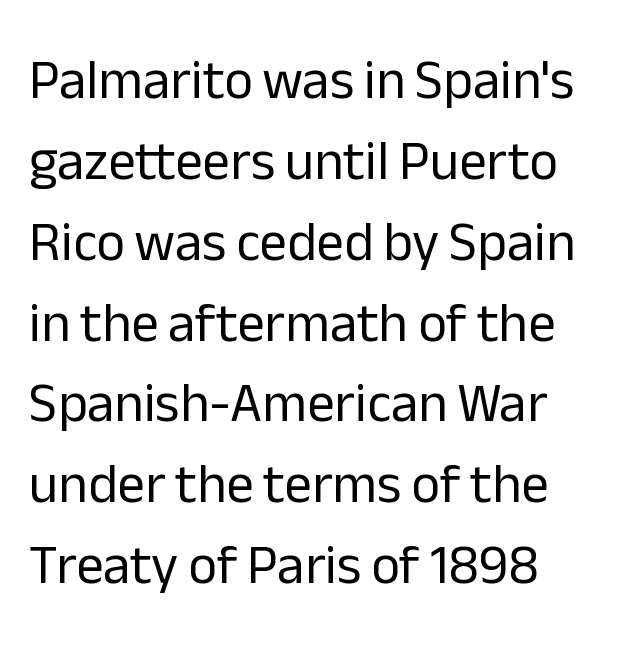
Between one letter and the next there's only the usual sliver of space. A normal amount of white space separates one row of letters from the next. The passage shown is typed in a proportional face where columns would drift. The space directly below the letters is spotless. Heft: none added — not bold. Observe the absence of serifs on each vertical stroke in this sample.
